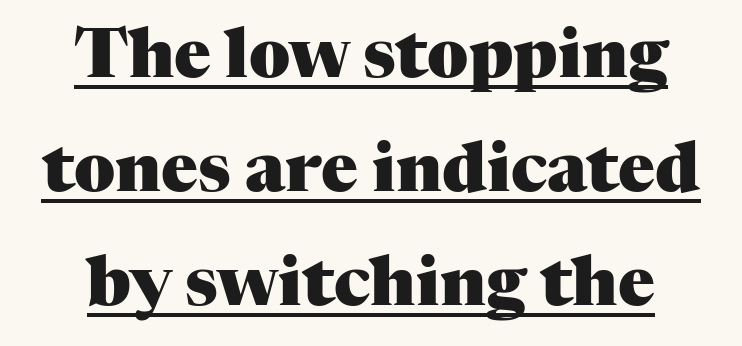
The image shows 68 px heavy serif type, upright; set normal line spacing (1.68x), normal letter spacing, underlined; medium stroke contrast and a medium x-height.
